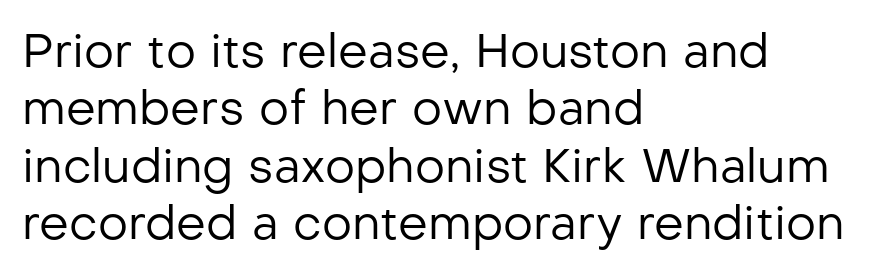
Q: Is the text bold? A: No.
Q: Is the text italic (slanted)? A: No, it is upright.
Q: Is the typeface a serif or a sans-serif typeface? A: Sans-serif.
Q: Is the text underlined? A: No.
Q: How is the paragraph aligned? A: Left-aligned.
Q: Is the spacing between letters normal or unusually wide? A: Normal.
Q: Width (condensed, normal, or wide)? A: Normal.
Q: Stroke contrast? A: Low.
Q: x-height? A: Medium.
Q: Monospaced? A: No.
